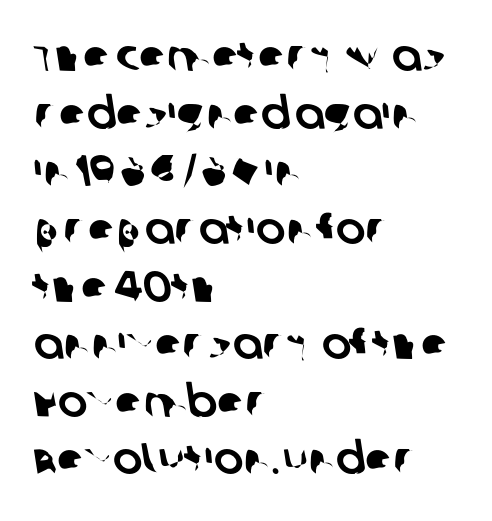
Q: Is the typeface a serif or a sans-serif typeface? A: Sans-serif.
Q: Is the text underlined? A: No.
Q: How is the paragraph aligned? A: Left-aligned.
Q: Is the spacing between letters normal or unusually wide? A: Normal.
Q: Is the spacing between lines tight, normal or loose? A: Normal.
Q: Width (condensed, normal, or wide)? A: Normal.
Q: Stroke contrast? A: Low.
Q: x-height? A: Large.
Q: Monospaced? A: No.
